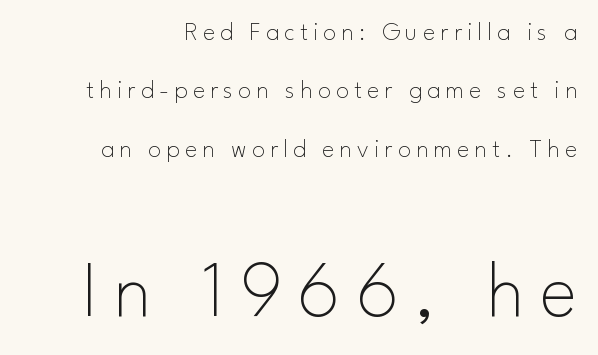
The image shows 79 px thin sans-serif type, upright; set loose line spacing (2.25x), unusually wide letter spacing (+0.2 em), not underlined; the second (bottom) block is 3.04x larger; low stroke contrast and a small x-height.
